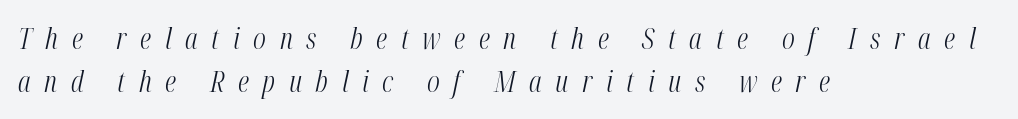
Does the lettering tilt? It does — this is italic. The tracking reads as deliberately expanded to a designer's eye. Quick note: interline space is typical. Compared with a centered layout, this one pins lines to the left instead. The strokes carry an ordinary text weight at most. Rule under the text: the space is simply empty.
